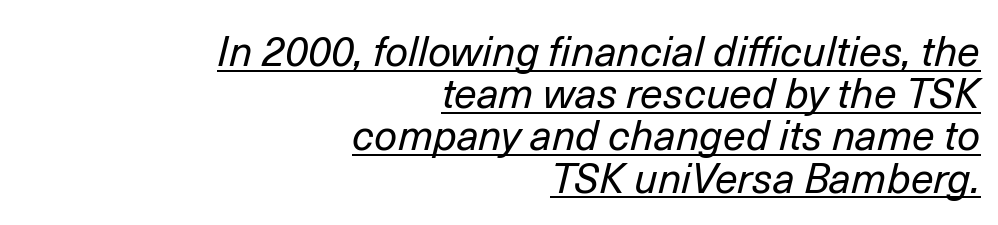
{"italic": "yes", "lean": "right", "slant_degrees": 14, "bold": "no", "weight": "regular", "width": "normal", "stroke_contrast": "low", "x_height": "medium", "monospaced": "no", "underline": "yes", "align": "right", "line_spacing": "tight", "line_spacing_ratio": 1.03, "letter_spacing": "normal", "letter_spacing_em": 0.0, "glyph_px": 41}
